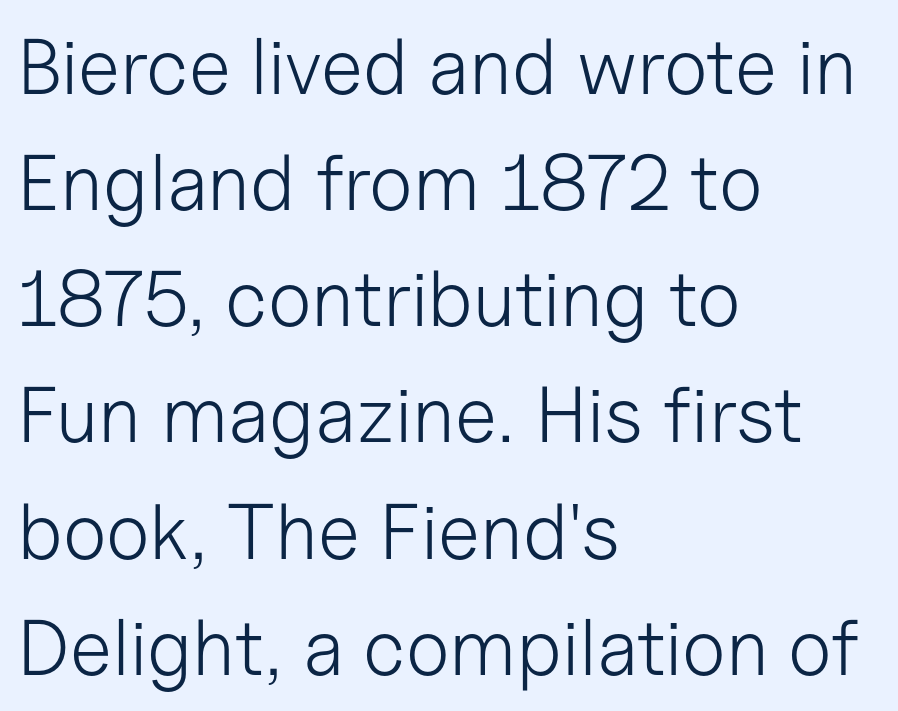
{"serif": "no", "italic": "no", "bold": "no", "weight": "light", "width": "normal", "stroke_contrast": "low", "x_height": "medium", "monospaced": "no", "underline": "no", "align": "left", "line_spacing": "normal", "line_spacing_ratio": 1.47, "letter_spacing": "normal", "letter_spacing_em": 0.0, "glyph_px": 79}
